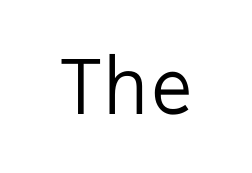
The image shows 76 px regular-weight sans-serif type, upright, monospaced; set normal letter spacing, not underlined; low stroke contrast and a medium x-height.
